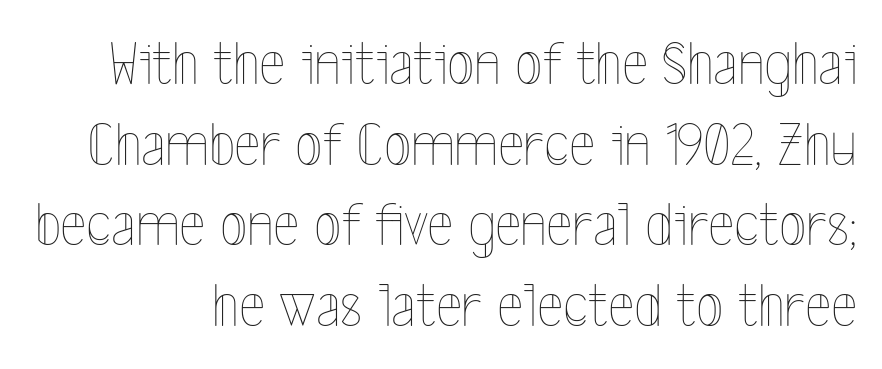
{"italic": "no", "bold": "no", "weight": "thin", "width": "condensed", "x_height": "medium", "monospaced": "no", "underline": "no", "line_spacing": "normal", "line_spacing_ratio": 1.28, "letter_spacing": "normal", "letter_spacing_em": 0.0, "glyph_px": 63}
